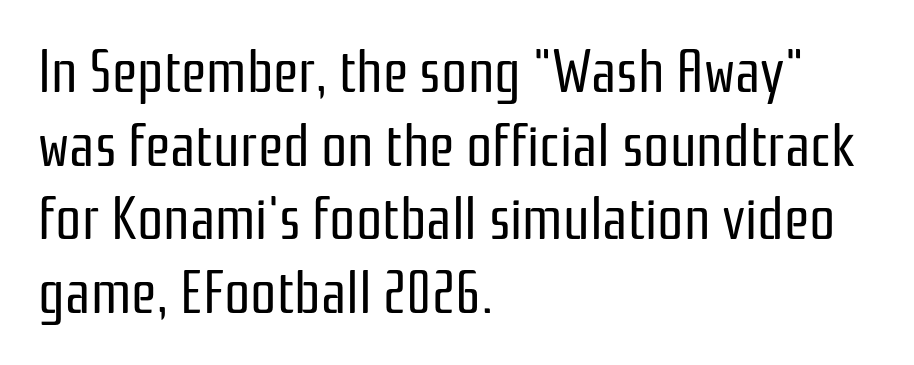
Q: Is the text bold? A: No.
Q: Is the text italic (slanted)? A: No, it is upright.
Q: Is the typeface a serif or a sans-serif typeface? A: Sans-serif.
Q: Is the text underlined? A: No.
Q: How is the paragraph aligned? A: Left-aligned.
Q: Is the spacing between letters normal or unusually wide? A: Normal.
Q: Is the spacing between lines tight, normal or loose? A: Normal.
Q: Width (condensed, normal, or wide)? A: Condensed.
Q: Stroke contrast? A: Low.
Q: x-height? A: Medium.
Q: Monospaced? A: No.
